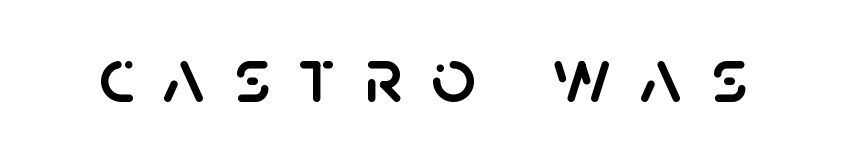
The image shows 78 px sans-serif type, upright; set unusually wide letter spacing (+0.36 em), not underlined; low stroke contrast and a large x-height.
